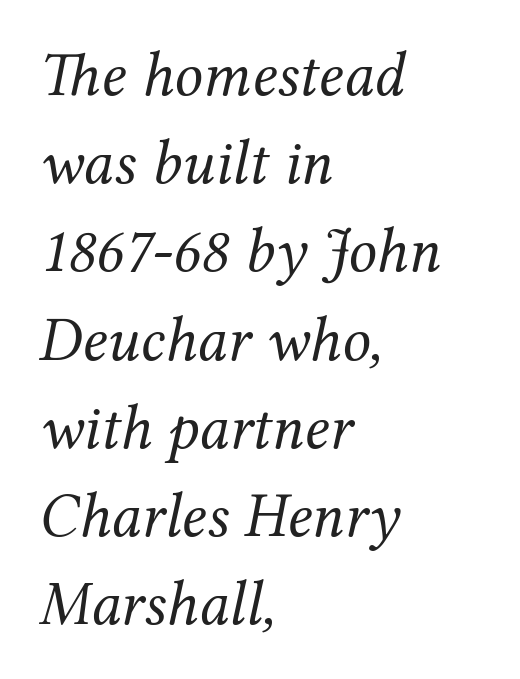
The image shows 63 px regular-weight serif type, italic (leaning right); set left-aligned, normal line spacing (1.4x), normal letter spacing, not underlined; medium stroke contrast and a medium x-height.
